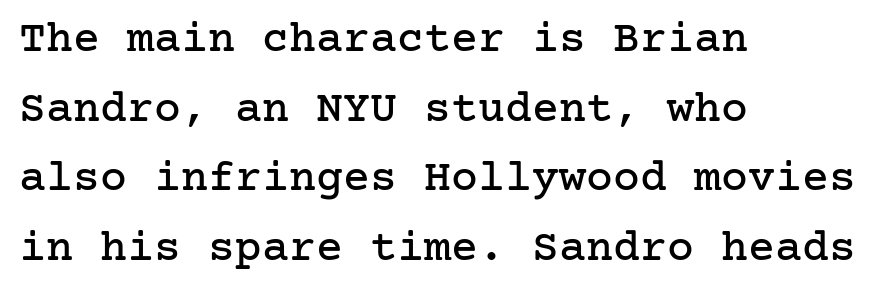
In terms of leading, this rendering sits right in the middle. This rendering features lettering with no underline. No italicization has been applied; the sample stays upright. These lines are composed in type with serifs.
